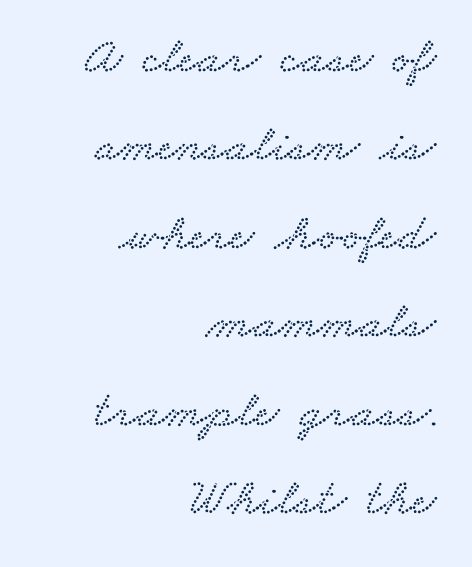
The passage shown stacks its lines at a standard gap. This sample has the flowing, uneven cadence of proportional lettering. Stroke terminals: seriffed. Observe the ordinary spacing: letters are neighbours, not strangers.
